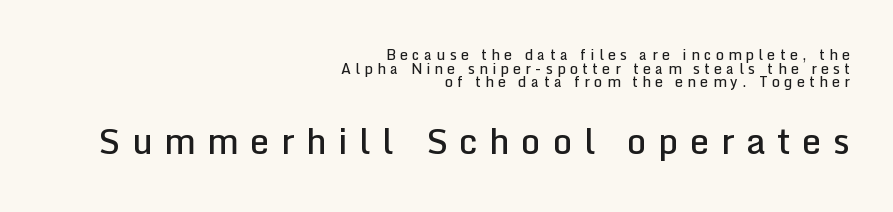
Q: Is the text bold? A: Semi-bold.
Q: Is the text italic (slanted)? A: No, it is upright.
Q: Is the typeface a serif or a sans-serif typeface? A: Sans-serif.
Q: Is the text underlined? A: No.
Q: How is the paragraph aligned? A: Right-aligned.
Q: Is the spacing between letters normal or unusually wide? A: Unusually wide.
Q: Is the spacing between lines tight, normal or loose? A: Tight.
Q: Which block of text is set in a larger size, the first (top) or the second (bottom)? A: The second (bottom) one.
Q: Width (condensed, normal, or wide)? A: Normal.
Q: Stroke contrast? A: Low.
Q: x-height? A: Medium.
Q: Monospaced? A: No.
